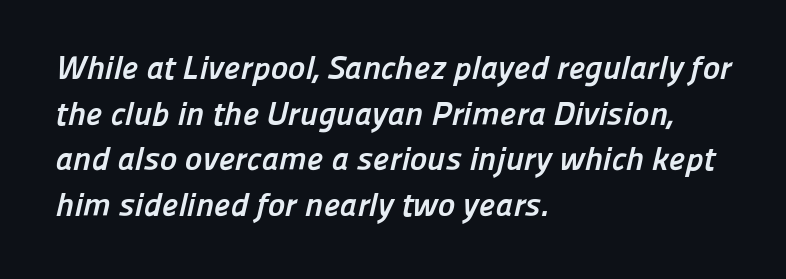
Descenders are the only things crossing below the line. The rendering shows plain stroke endings on the letterforms — a sans-serif design. Line beginnings align vertically; line endings do not. Observe the ordinary spacing: letters are neighbours, not strangers. The rendering uses natural spacing where letterforms have individual widths. Weight check: bold — yes, fully.
